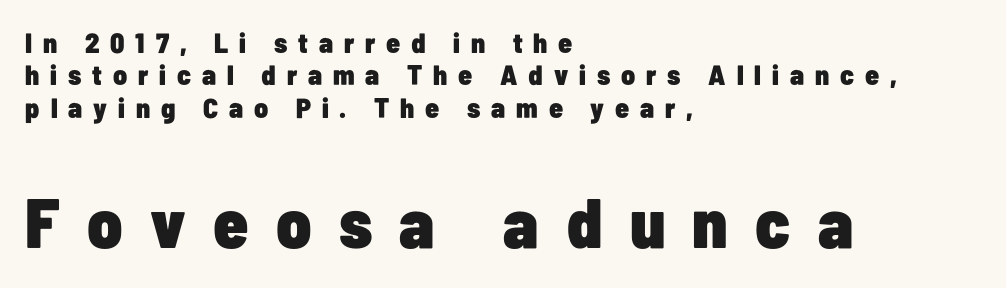
Q: Is the text bold? A: Yes.
Q: Is the text italic (slanted)? A: No, it is upright.
Q: Is the typeface a serif or a sans-serif typeface? A: Sans-serif.
Q: Is the text underlined? A: No.
Q: How is the paragraph aligned? A: Left-aligned.
Q: Is the spacing between letters normal or unusually wide? A: Unusually wide.
Q: Which block of text is set in a larger size, the first (top) or the second (bottom)? A: The second (bottom) one.
Q: Width (condensed, normal, or wide)? A: Condensed.
Q: Stroke contrast? A: Low.
Q: x-height? A: Medium.
Q: Monospaced? A: No.
